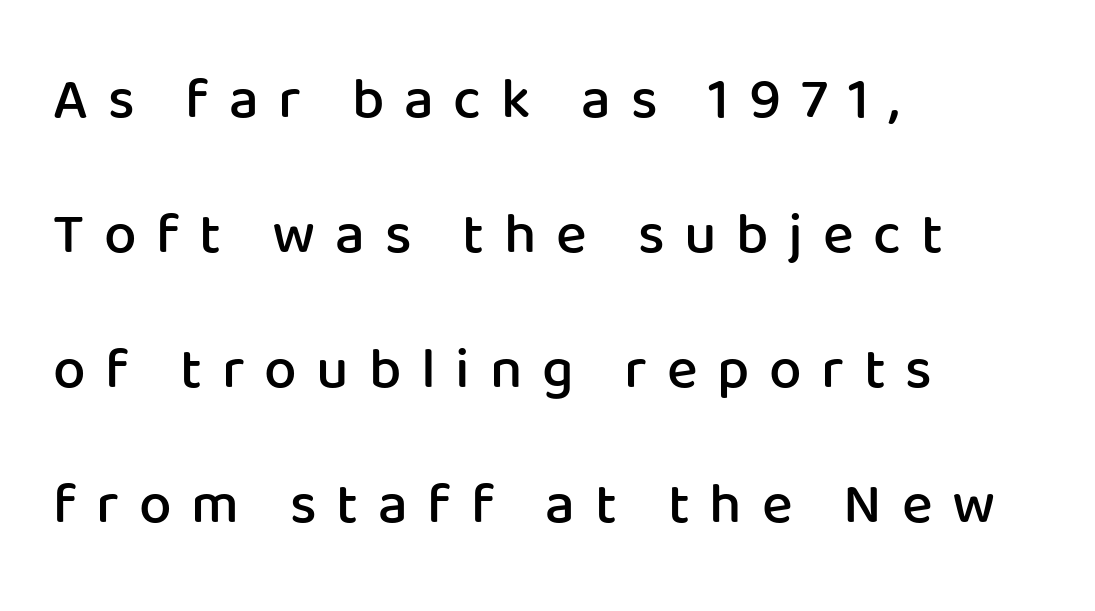
Q: Is the text bold? A: Semi-bold.
Q: Is the text italic (slanted)? A: No, it is upright.
Q: Is the typeface a serif or a sans-serif typeface? A: Sans-serif.
Q: Is the text underlined? A: No.
Q: How is the paragraph aligned? A: Left-aligned.
Q: Is the spacing between letters normal or unusually wide? A: Unusually wide.
Q: Is the spacing between lines tight, normal or loose? A: Loose.
Q: Width (condensed, normal, or wide)? A: Normal.
Q: Stroke contrast? A: Low.
Q: x-height? A: Medium.
Q: Monospaced? A: No.
